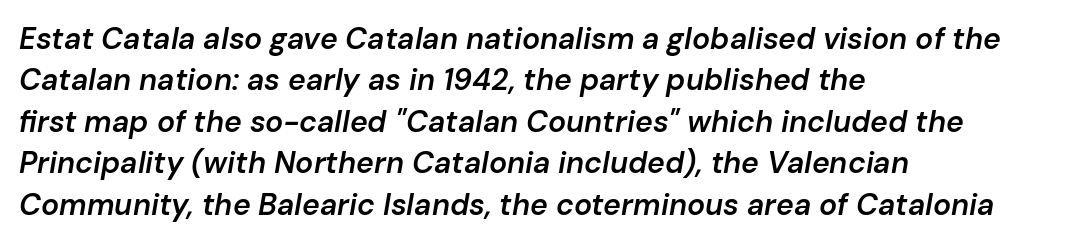
The image shows 30 px semibold type, italic (leaning right); set left-aligned, normal line spacing (1.38x), normal letter spacing, not underlined; low stroke contrast and a medium x-height.
